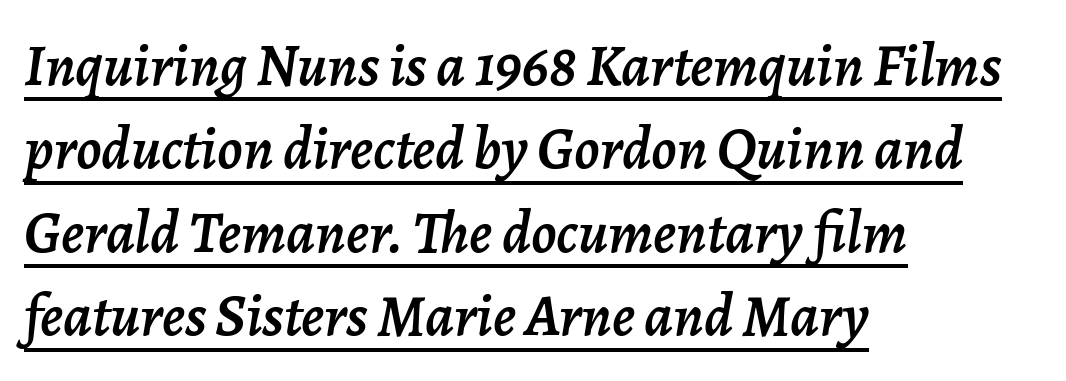
The image shows 60 px text type, italic (leaning right); set left-aligned, normal line spacing (1.39x), normal letter spacing, underlined; low stroke contrast and a medium x-height.
